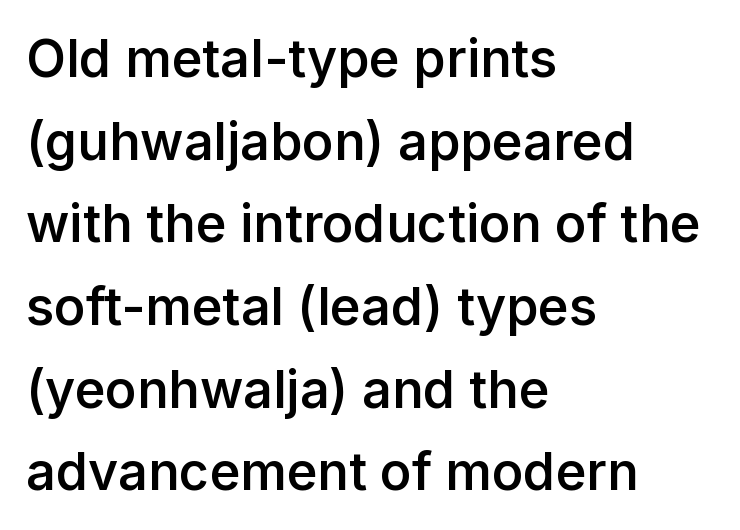
A classic flush-left, rag-right setting is used for this passage. Proportional: the letters do not fall into vertical columns. Clear beneath every line of the passage. Ordinary non-slanted type is in use. You can tell from the bare stems that sans-serif type was used.
